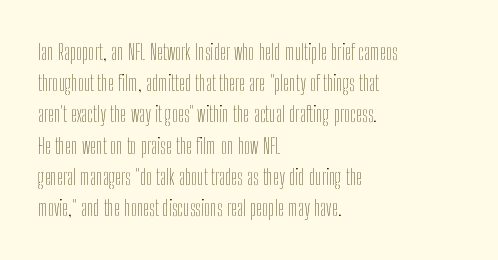
Every row of glyphs begins at an identical x-position on the left. The typesetting does not lean heavy: it is not bold. One glance says typical: line gaps are just what's usual. Underlining? Definitely not there.
